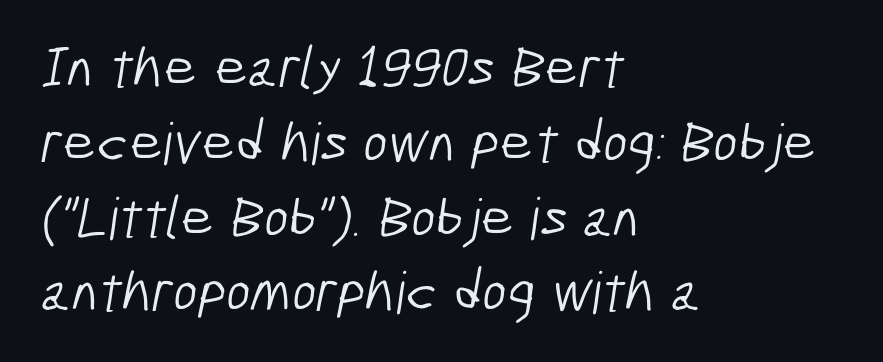
The image shows 58 px light, condensed sans-serif type; set left-aligned, normal line spacing (1.29x), normal letter spacing, not underlined; low stroke contrast and a medium x-height.
